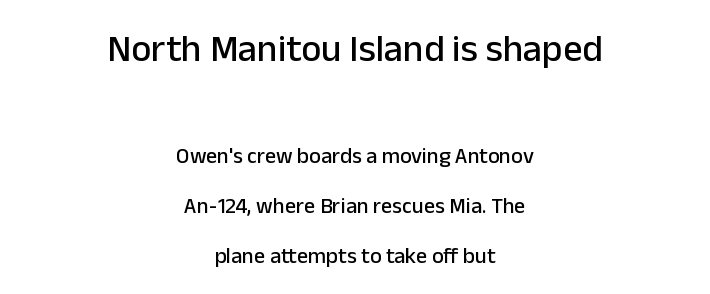
Q: Is the text italic (slanted)? A: No, it is upright.
Q: Is the typeface a serif or a sans-serif typeface? A: Sans-serif.
Q: Is the text underlined? A: No.
Q: How is the paragraph aligned? A: Centered.
Q: Is the spacing between letters normal or unusually wide? A: Normal.
Q: Is the spacing between lines tight, normal or loose? A: Loose.
Q: Which block of text is set in a larger size, the first (top) or the second (bottom)? A: The first (top) one.
Q: Width (condensed, normal, or wide)? A: Normal.
Q: Stroke contrast? A: Low.
Q: x-height? A: Medium.
Q: Monospaced? A: No.
